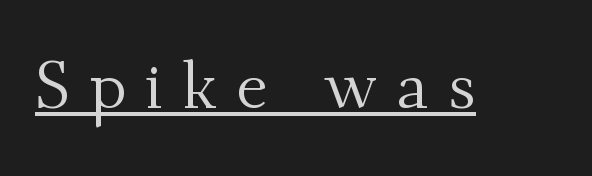
{"serif": "yes", "italic": "no", "bold": "no", "weight": "regular", "width": "normal", "stroke_contrast": "medium", "x_height": "small", "monospaced": "no", "underline": "yes", "letter_spacing": "wide", "letter_spacing_em": 0.29, "glyph_px": 66}
